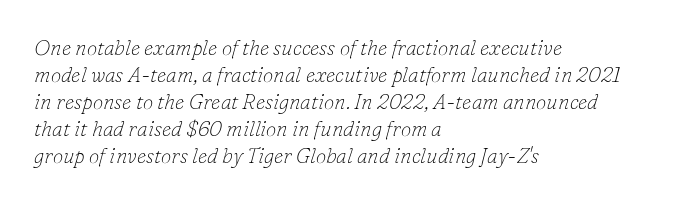
{"italic": "yes", "lean": "right", "slant_degrees": 16, "bold": "no", "underline": "no", "align": "left", "line_spacing": "normal", "line_spacing_ratio": 1.28, "letter_spacing": "normal", "letter_spacing_em": 0.0, "glyph_px": 21}
